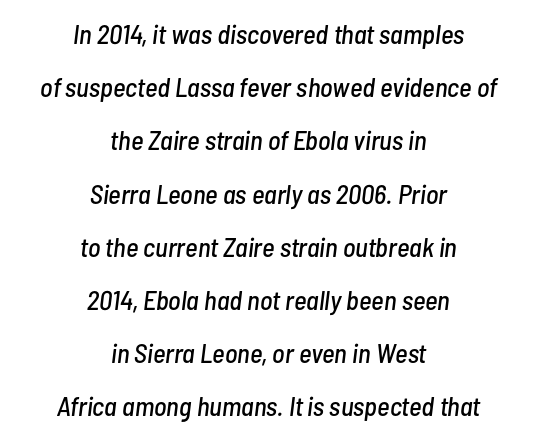
Q: Is the text italic (slanted)? A: Yes, it leans right by about 7 degrees.
Q: Is the text underlined? A: No.
Q: How is the paragraph aligned? A: Centered.
Q: Is the spacing between letters normal or unusually wide? A: Normal.
Q: Is the spacing between lines tight, normal or loose? A: Loose.
